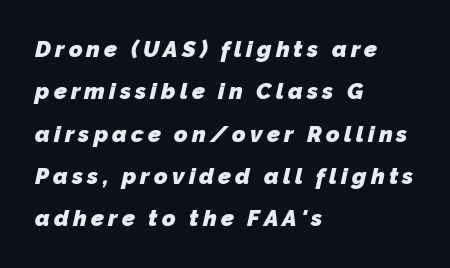
The image shows 23 px bold type; set left-aligned, line spacing 1.84x, not underlined.
